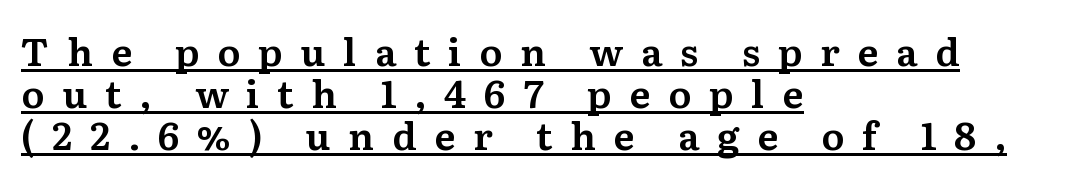
The image shows 38 px serif type, upright; set left-aligned, tight line spacing (1.1x), unusually wide letter spacing (+0.47 em), underlined; medium stroke contrast and a medium x-height.
